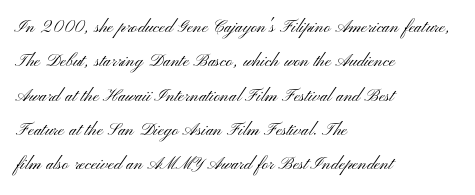
The image shows 22 px text type; set left-aligned, normal line spacing (1.56x), normal letter spacing, not underlined.
